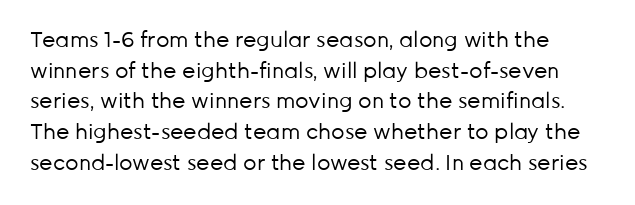
{"italic": "no", "bold": "no", "underline": "no", "line_spacing": "normal", "line_spacing_ratio": 1.46, "letter_spacing": "normal", "letter_spacing_em": 0.0, "glyph_px": 21}
